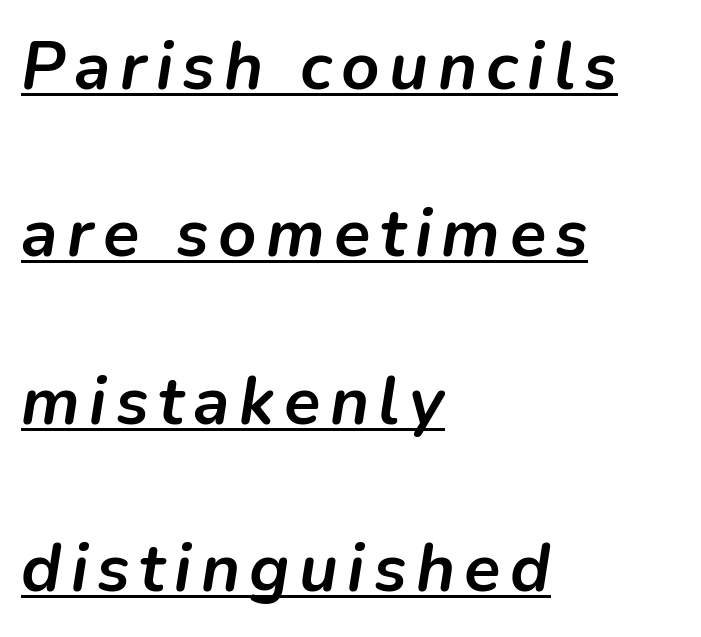
This sample has the flowing, uneven cadence of proportional lettering. Bold? Absolutely — the strokes are thick and heavy. Beneath each row of characters lies a ruled line. The text carries the slant typical of an italic or oblique font. Leading is clearly above the norm, producing a sparse column. Every row of glyphs begins at an identical x-position on the left.
